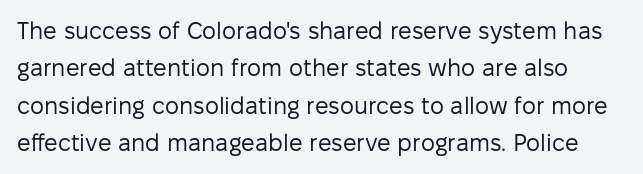
The image shows 24 px text type, upright; set normal line spacing (1.56x), normal letter spacing, not underlined.
